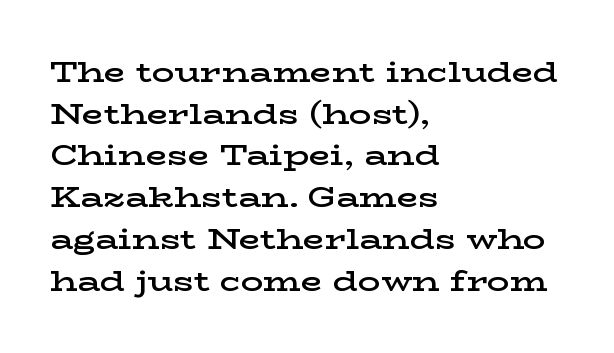
The image shows 28 px semibold, wide serif type, upright; set left-aligned, normal line spacing (1.49x), normal letter spacing, not underlined; low stroke contrast and a medium x-height.
